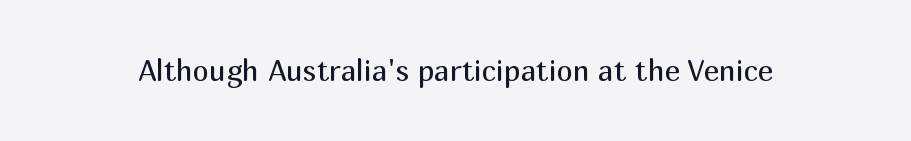
The image shows 29 px regular-weight sans-serif type, upright; set normal letter spacing, not underlined; medium stroke contrast and a medium x-height.
